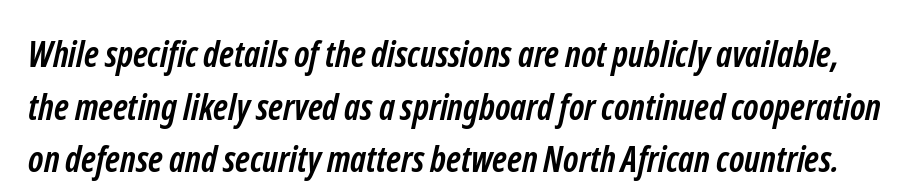
Q: Is the text bold? A: Yes.
Q: Is the typeface a serif or a sans-serif typeface? A: Sans-serif.
Q: Is the text underlined? A: No.
Q: Is the spacing between letters normal or unusually wide? A: Normal.
Q: Is the spacing between lines tight, normal or loose? A: Normal.
Q: Width (condensed, normal, or wide)? A: Condensed.
Q: Stroke contrast? A: Low.
Q: x-height? A: Medium.
Q: Monospaced? A: No.
